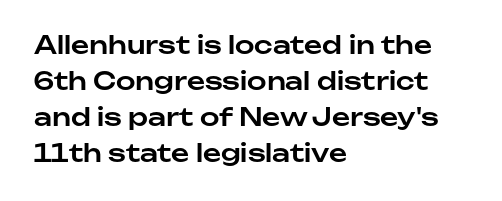
The image shows 25 px text type, upright; set left-aligned, normal line spacing (1.44x), normal letter spacing, not underlined.
